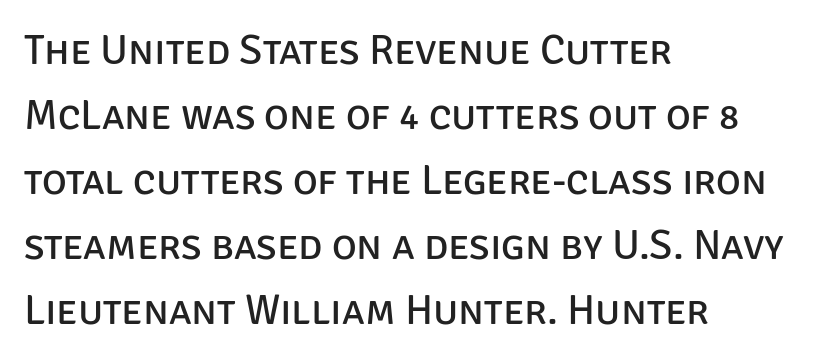
{"serif": "no", "italic": "no", "bold": "no", "weight": "regular", "width": "normal", "stroke_contrast": "low", "x_height": "large", "monospaced": "no", "underline": "no", "align": "left", "line_spacing": "normal", "line_spacing_ratio": 1.55, "letter_spacing": "normal", "letter_spacing_em": 0.0, "glyph_px": 42}
